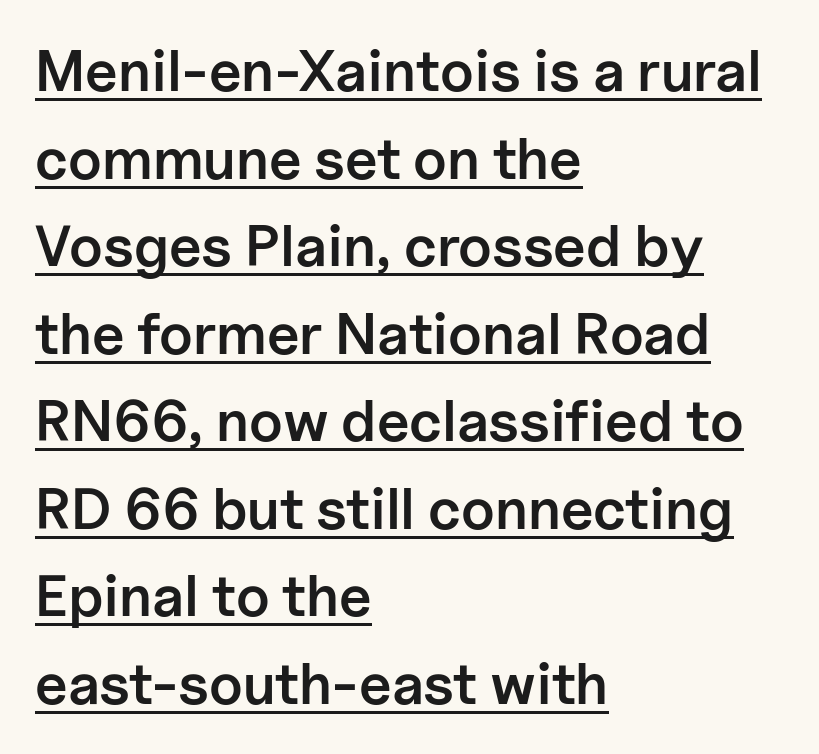
Q: Is the text bold? A: Semi-bold.
Q: Is the text italic (slanted)? A: No, it is upright.
Q: Is the typeface a serif or a sans-serif typeface? A: Sans-serif.
Q: Is the text underlined? A: Yes.
Q: How is the paragraph aligned? A: Left-aligned.
Q: Is the spacing between letters normal or unusually wide? A: Normal.
Q: Is the spacing between lines tight, normal or loose? A: Normal.
Q: Width (condensed, normal, or wide)? A: Normal.
Q: Stroke contrast? A: Low.
Q: x-height? A: Medium.
Q: Monospaced? A: No.
